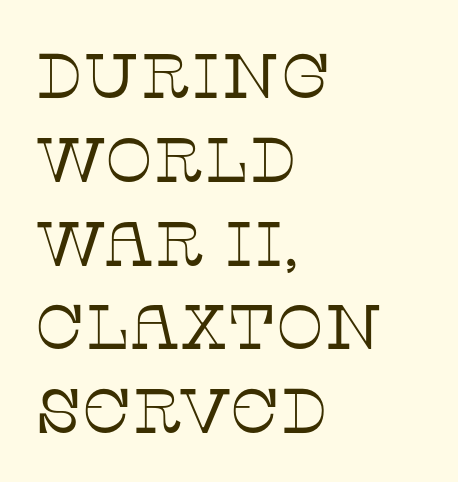
The image shows 63 px thin serif type, upright; set left-aligned, normal line spacing (1.33x), normal letter spacing, not underlined; low stroke contrast and a large x-height.
